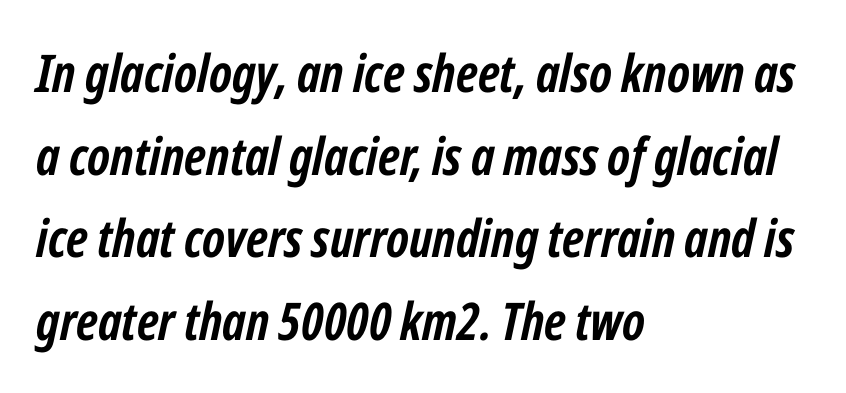
{"italic": "yes", "lean": "right", "slant_degrees": 12, "bold": "yes", "weight": "semibold", "width": "condensed", "stroke_contrast": "low", "x_height": "medium", "monospaced": "no", "underline": "no", "align": "left", "line_spacing": "normal", "line_spacing_ratio": 1.59, "letter_spacing": "normal", "letter_spacing_em": 0.0, "glyph_px": 52}
